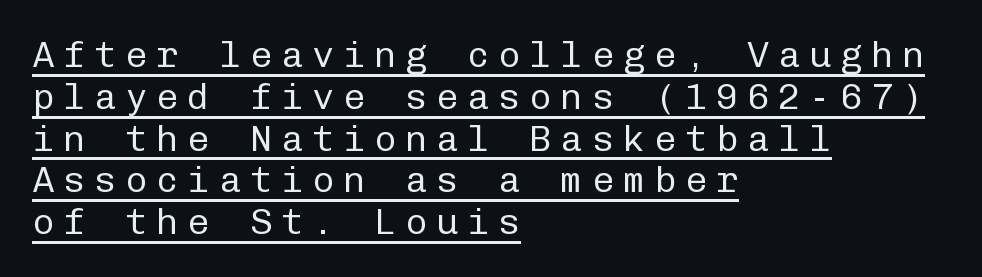
Teacher's note: observe the even left margin — that is flush-left alignment. Each letter's strokes conclude bluntly, with no projecting serifs. Think of a typewriter: that constant character pitch is what you see here. The string is rendered with underlining switched on. No chunkiness to these letters — they're not bold.
